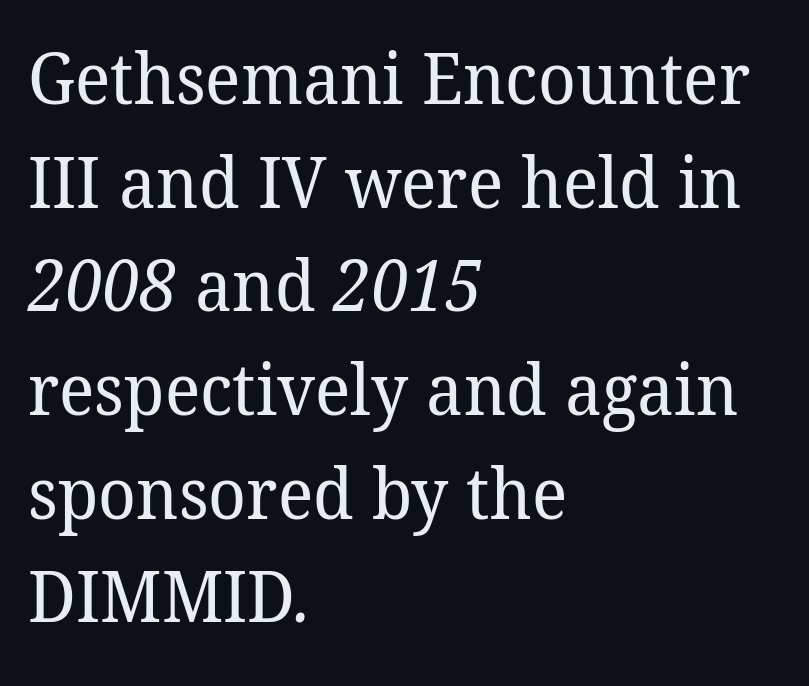
Q: Is the text bold? A: No.
Q: Is the typeface a serif or a sans-serif typeface? A: Serif.
Q: Is the text underlined? A: No.
Q: How is the paragraph aligned? A: Left-aligned.
Q: Is the spacing between letters normal or unusually wide? A: Normal.
Q: Is the spacing between lines tight, normal or loose? A: Normal.
Q: Width (condensed, normal, or wide)? A: Normal.
Q: Stroke contrast? A: Low.
Q: x-height? A: Medium.
Q: Monospaced? A: No.
